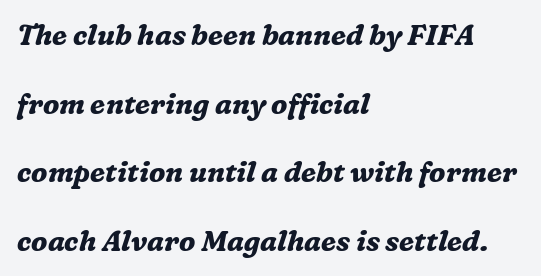
Q: Is the text bold? A: Yes.
Q: Is the text italic (slanted)? A: Yes, it leans right by about 16 degrees.
Q: Is the typeface a serif or a sans-serif typeface? A: Serif.
Q: Is the text underlined? A: No.
Q: How is the paragraph aligned? A: Left-aligned.
Q: Is the spacing between letters normal or unusually wide? A: Normal.
Q: Is the spacing between lines tight, normal or loose? A: Loose.
Q: Width (condensed, normal, or wide)? A: Normal.
Q: Stroke contrast? A: Medium.
Q: x-height? A: Medium.
Q: Monospaced? A: No.
